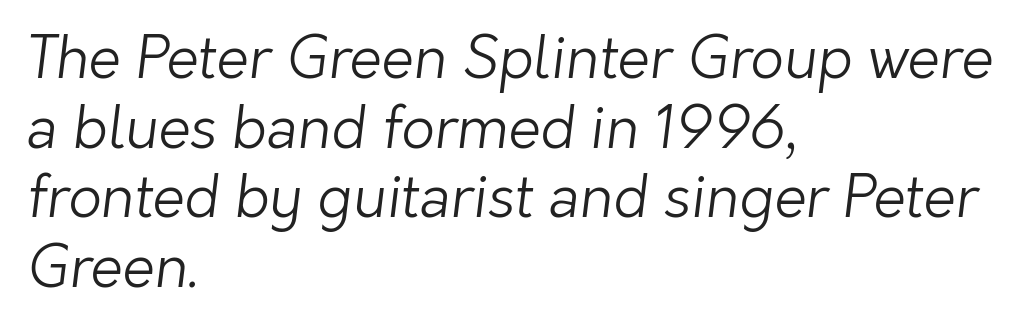
Think of a printed novel: that variable character pitch is what you see here. This sample uses a sans-serif face. Heft: none added — not bold. Bare-footed words on every line. The line texture is even and compact thanks to regular tracking. Layout note: lines flush left.
